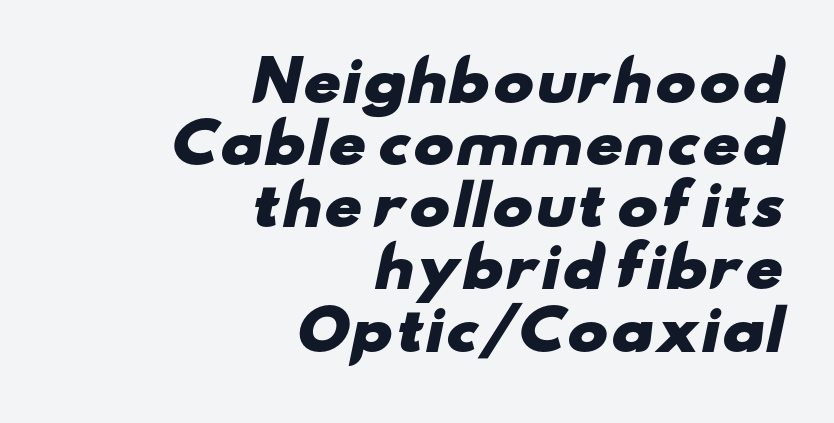
Q: Is the text bold? A: Yes.
Q: Is the typeface a serif or a sans-serif typeface? A: Sans-serif.
Q: Is the text underlined? A: No.
Q: How is the paragraph aligned? A: Right-aligned.
Q: Is the spacing between letters normal or unusually wide? A: Normal.
Q: Is the spacing between lines tight, normal or loose? A: Tight.
Q: Width (condensed, normal, or wide)? A: Wide.
Q: Stroke contrast? A: Low.
Q: x-height? A: Small.
Q: Monospaced? A: No.
